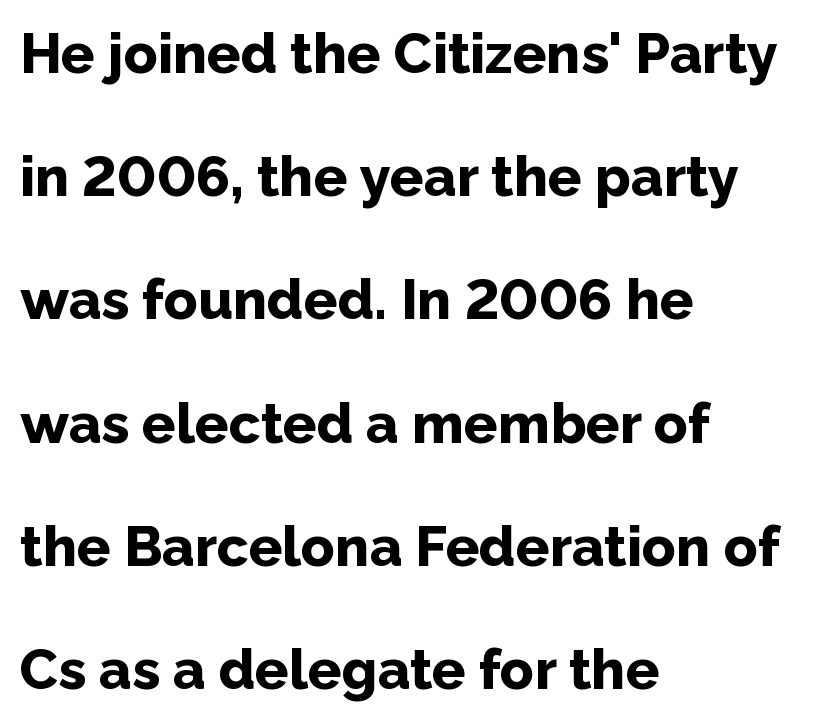
The image shows 56 px bold sans-serif type, upright; set left-aligned, loose line spacing (2.2x), normal letter spacing, not underlined; low stroke contrast and a medium x-height.
